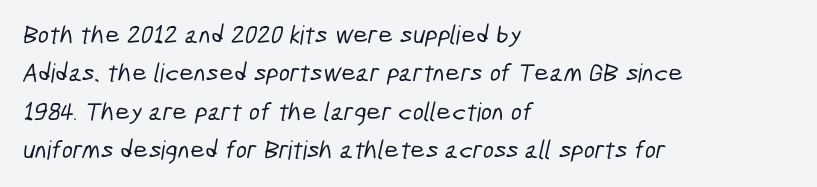
{"underline": "no", "align": "left", "line_spacing": "normal", "line_spacing_ratio": 1.48, "letter_spacing": "normal", "letter_spacing_em": 0.0, "glyph_px": 26}
